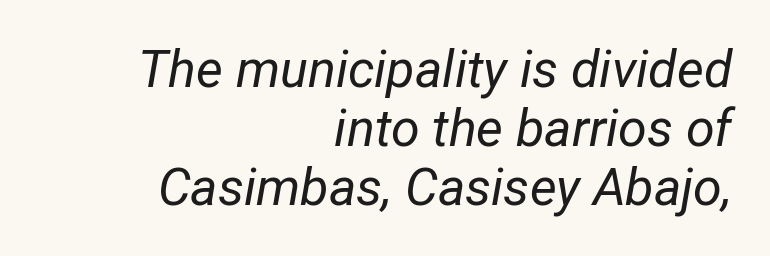
Q: Is the text bold? A: No.
Q: Is the text italic (slanted)? A: Yes, it leans right by about 12 degrees.
Q: Is the text underlined? A: No.
Q: How is the paragraph aligned? A: Right-aligned.
Q: Is the spacing between letters normal or unusually wide? A: Normal.
Q: Is the spacing between lines tight, normal or loose? A: Tight.
Q: Width (condensed, normal, or wide)? A: Condensed.
Q: Stroke contrast? A: Low.
Q: x-height? A: Medium.
Q: Monospaced? A: No.
